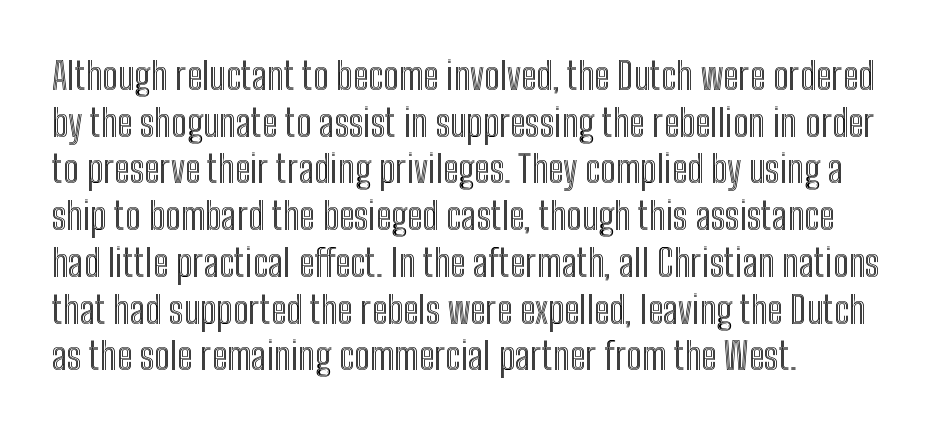
The image shows 38 px condensed type, upright; set left-aligned, line spacing 1.23x, normal letter spacing, not underlined; a medium x-height.
